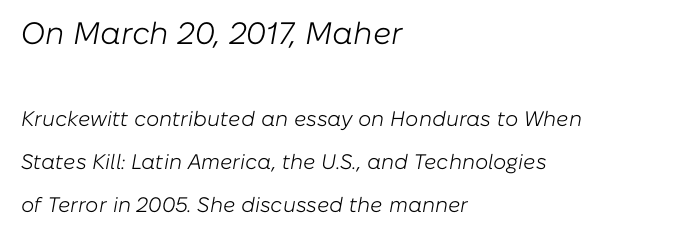
{"italic": "yes", "lean": "right", "slant_degrees": 10, "bold": "no", "weight": "light", "width": "normal", "stroke_contrast": "low", "x_height": "medium", "monospaced": "no", "underline": "no", "align": "left", "line_spacing": "loose", "line_spacing_ratio": 2.06, "letter_spacing": "normal", "letter_spacing_em": 0.0, "larger_block": "first", "size_ratio": 1.48, "glyph_px": 31}
